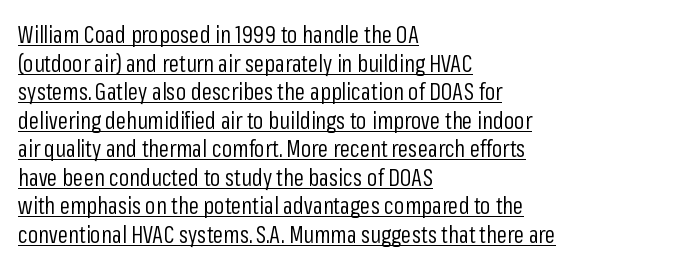
Between one letter and the next there's only the usual sliver of space. Leftover space on each line is placed entirely after the last word. The letters stand upright; this is a roman face. No heavy texture on the line: the type isn't bold. Underline: present.
